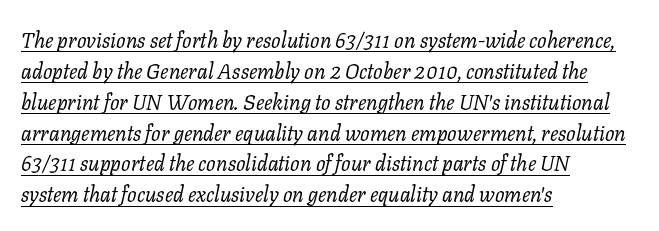
Compared with ordinary roman type, these characters are visibly tilted. A typesetter would call this zero additional tracking. A classic flush-left, rag-right setting is used for this passage. Glance below the letters and you will spot a drawn line. Letters have the restrained weight of plain body copy at most.
